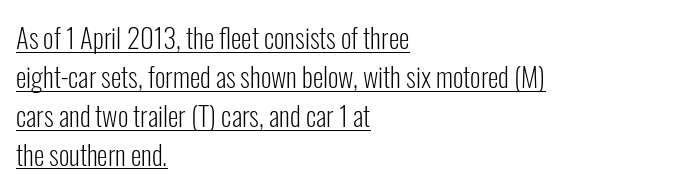
Style check: upright. How would I describe the line gaps? Plain and ordinary. This rendering uses left alignment, leaving the right contour irregular. The typeface has the unassuming heft of standard copy or less. The rendered words wear a rule along their underside. Does extra space separate the letters? No, they use regular spacing.
